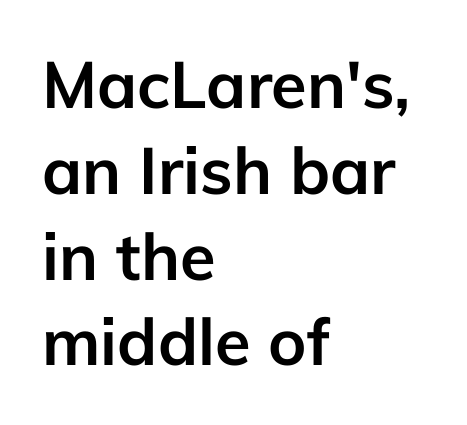
Leftover space on each line is placed entirely after the last word. Varying glyph widths throughout — classic text-font behaviour. Are there feet on the stems? There aren't — it's a sans. Tall strokes in this sample are plumb rather than angled. Each new line begins a customary step beneath the previous one. The font is running at its bold setting.
